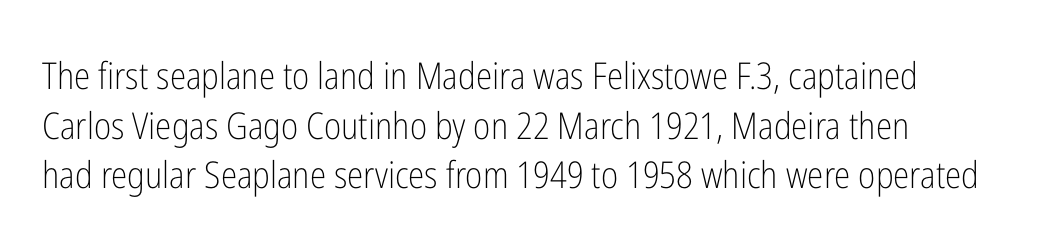
{"serif": "no", "italic": "no", "bold": "no", "weight": "light", "width": "condensed", "stroke_contrast": "low", "x_height": "medium", "monospaced": "no", "underline": "no", "align": "left", "line_spacing": "normal", "line_spacing_ratio": 1.34, "letter_spacing": "normal", "letter_spacing_em": 0.0, "glyph_px": 37}
